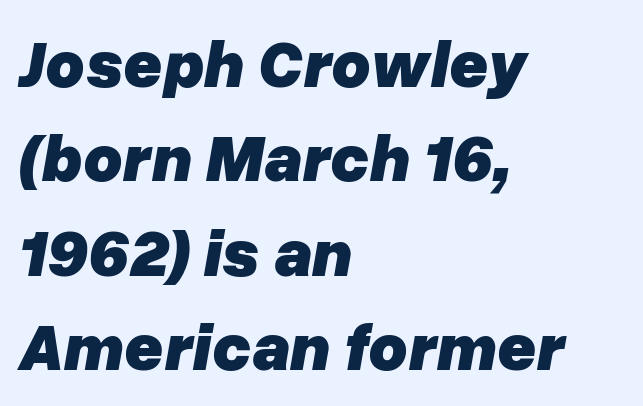
The image shows 67 px heavy type, italic (leaning right); set left-aligned, normal line spacing (1.41x), normal letter spacing, not underlined; low stroke contrast and a medium x-height.
